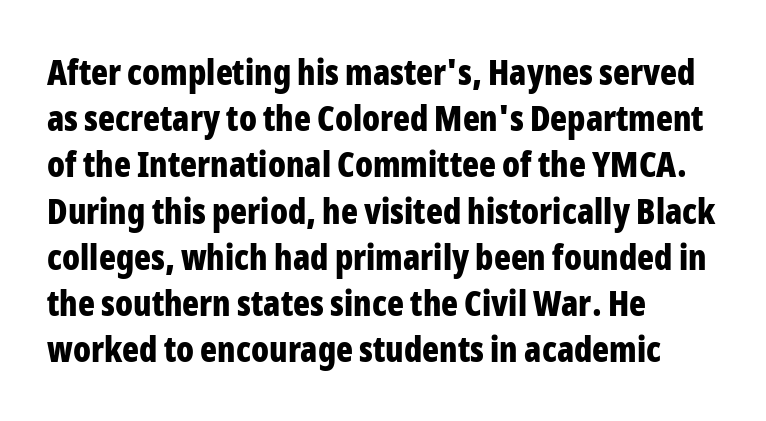
The image shows 35 px bold, condensed sans-serif type, upright; set left-aligned, normal line spacing (1.32x), normal letter spacing, not underlined; low stroke contrast and a medium x-height.
